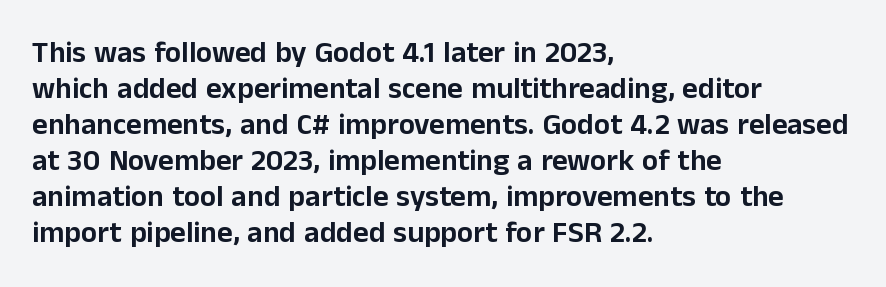
You could not count columns in this text — the font is proportionally spaced. Does the type have serifs? No, each stem ends abruptly. Is the block centered? No — it sits flush against the left margin. Nobody drew a line under any word here. Nope, not italic — everything's standing straight. The gaps between neighbouring characters are ordinary and unremarkable.
